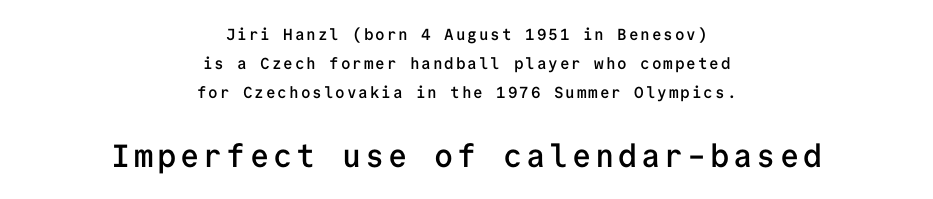
{"serif": "no", "italic": "no", "bold": "semi", "weight": "semibold", "width": "normal", "stroke_contrast": "low", "x_height": "medium", "monospaced": "yes", "underline": "no", "align": "center", "line_spacing_ratio": 1.82, "larger_block": "second", "size_ratio": 2.0, "glyph_px": 32}
